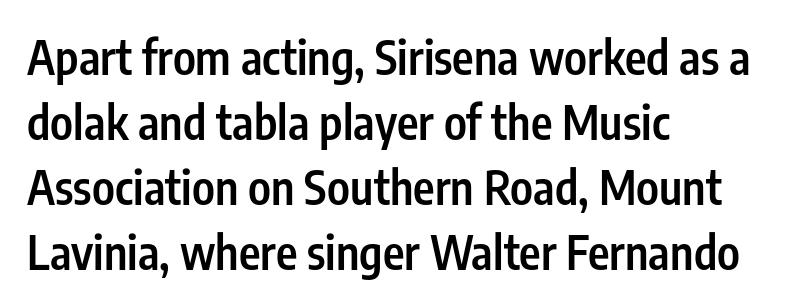
Horizontal alignment here is leftward, the default for most running prose. The strokes are fattened partway — semibold, not bold. I'd call this a sans setting — the letters go barefoot. The rendering keeps characters at their native spacing. The area under the type is left untouched. The passage shown is typed in a proportional face where columns would drift.
